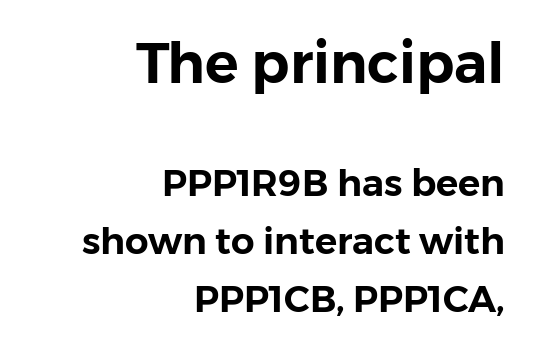
The image shows 56 px sans-serif type, upright; set right-aligned, normal line spacing (1.56x), normal letter spacing, not underlined; the first (top) block is 1.51x larger; low stroke contrast and a medium x-height.
